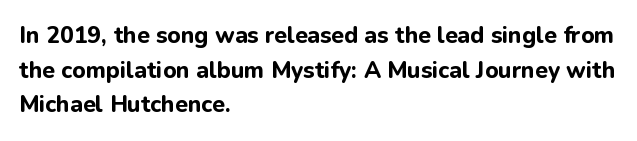
{"italic": "no", "bold": "yes", "underline": "no", "align": "left", "line_spacing": "normal", "line_spacing_ratio": 1.51, "letter_spacing": "normal", "letter_spacing_em": 0.0, "glyph_px": 23}
